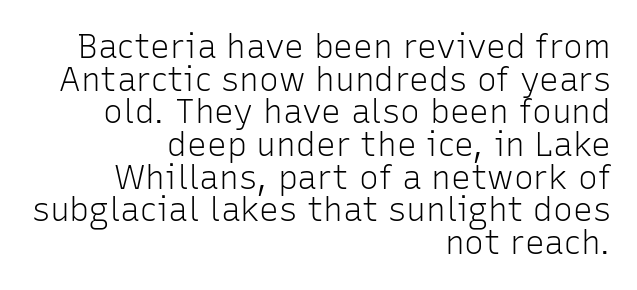
Q: Is the text bold? A: No.
Q: Is the text italic (slanted)? A: No, it is upright.
Q: Is the typeface a serif or a sans-serif typeface? A: Sans-serif.
Q: Is the text underlined? A: No.
Q: How is the paragraph aligned? A: Right-aligned.
Q: Is the spacing between letters normal or unusually wide? A: Normal.
Q: Is the spacing between lines tight, normal or loose? A: Tight.
Q: Width (condensed, normal, or wide)? A: Normal.
Q: Stroke contrast? A: Low.
Q: x-height? A: Medium.
Q: Monospaced? A: No.
